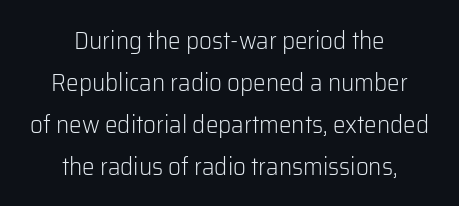
The image shows 25 px text type, upright; set centered, normal line spacing (1.68x), normal letter spacing, not underlined.
